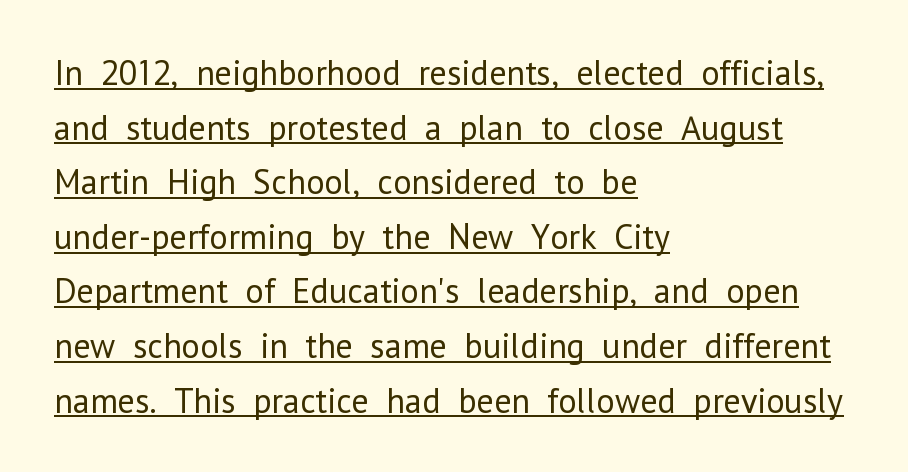
The image shows 35 px regular-weight sans-serif type, upright; set left-aligned, normal line spacing (1.56x), normal letter spacing, underlined; low stroke contrast and a medium x-height.
